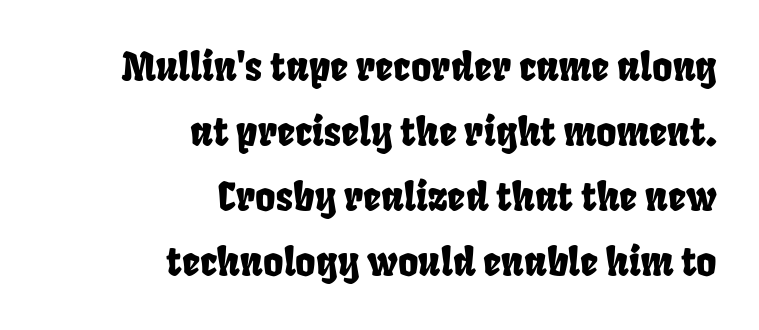
The image shows 39 px condensed sans-serif type; set right-aligned, normal line spacing (1.67x), normal letter spacing, not underlined; low stroke contrast and a large x-height.
